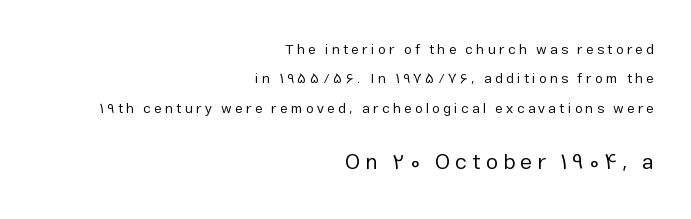
Check under the words: just untouched page. Every stem runs plumb, perpendicular to the baseline. Visually, the bottom section dominates because its glyphs are scaled up. If you drew a ruler down the right edge, every line would touch it.
